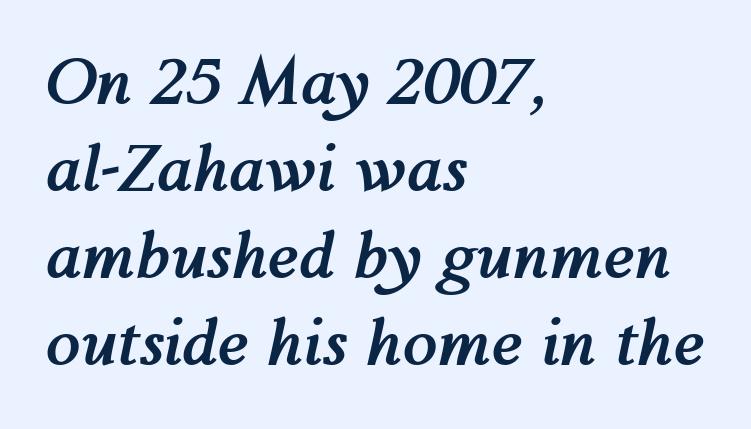
The rendering uses natural spacing where letterforms have individual widths. The letters are bold, with thick, heavy strokes. This sample uses an oblique cut, with every glyph tilted off the vertical. A bare baseline throughout the passage. These lines are set flush left with a ragged right edge. Is there much room between lines? A standard amount, neither cramped nor airy.
